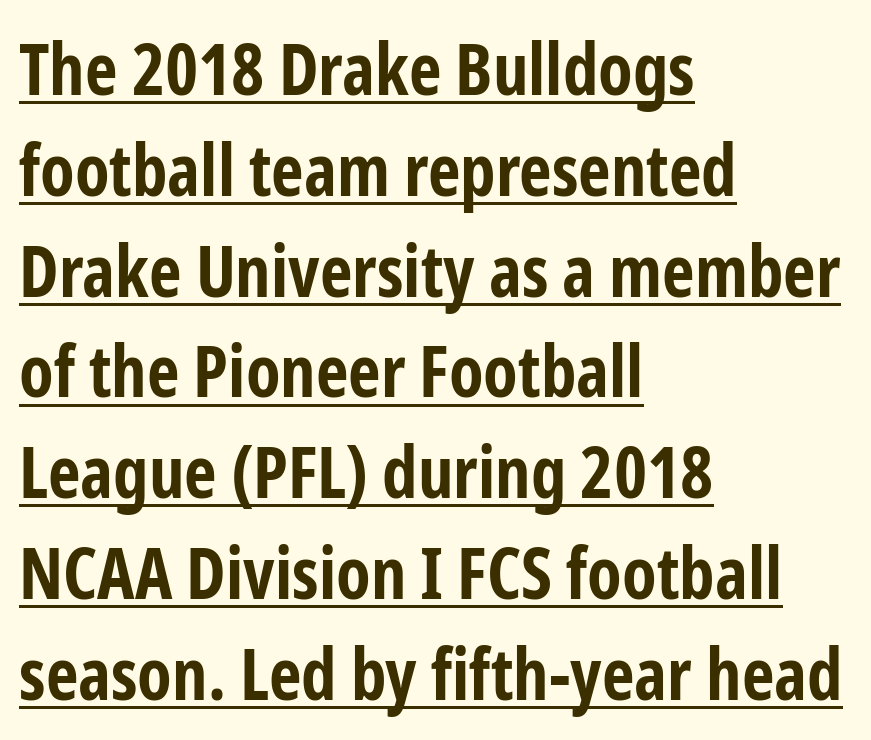
Q: Is the text bold? A: Yes.
Q: Is the text italic (slanted)? A: No, it is upright.
Q: Is the typeface a serif or a sans-serif typeface? A: Sans-serif.
Q: Is the text underlined? A: Yes.
Q: How is the paragraph aligned? A: Left-aligned.
Q: Is the spacing between letters normal or unusually wide? A: Normal.
Q: Is the spacing between lines tight, normal or loose? A: Normal.
Q: Width (condensed, normal, or wide)? A: Condensed.
Q: Stroke contrast? A: Low.
Q: x-height? A: Medium.
Q: Monospaced? A: No.
